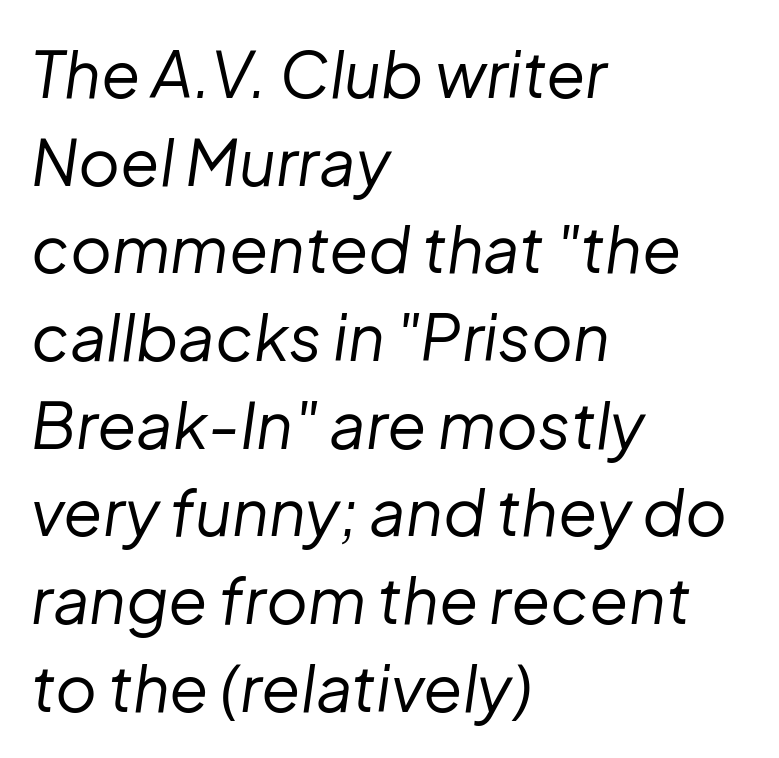
{"italic": "yes", "lean": "right", "slant_degrees": 8, "bold": "no", "weight": "regular", "width": "normal", "stroke_contrast": "low", "x_height": "medium", "monospaced": "no", "underline": "no", "align": "left", "line_spacing": "normal", "line_spacing_ratio": 1.37, "letter_spacing": "normal", "letter_spacing_em": 0.0, "glyph_px": 64}
